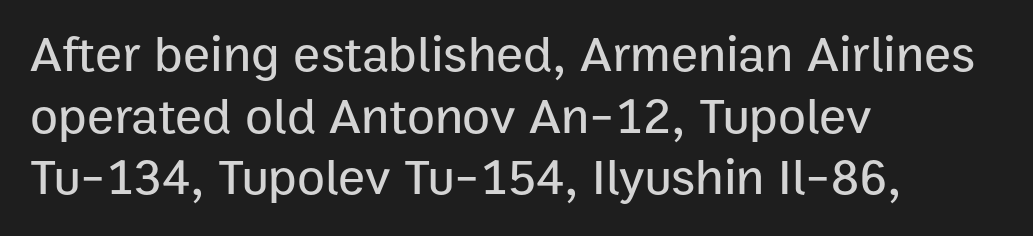
The image shows 51 px sans-serif type, upright; set left-aligned, line spacing 1.21x, normal letter spacing, not underlined; low stroke contrast and a medium x-height.
